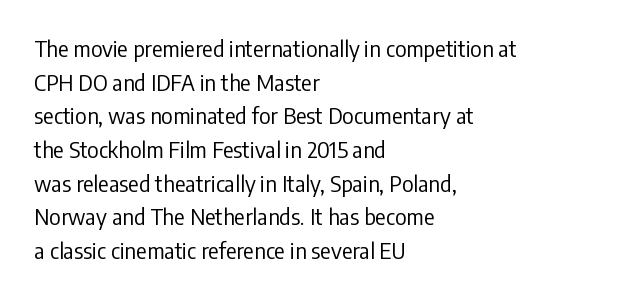
Unbolded letterforms with no extra heft. The letterforms sit shoulder to shoulder at normal distance. Line spacing here is normal. Glance below the letters and you will spot only blank space. Visually the block forms a straight wall on the left and a jagged coastline on the right.
